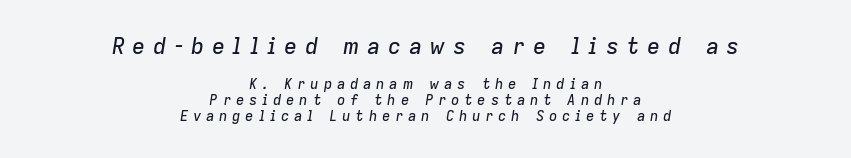
Bigger letters appear in the top chunk; the bottom chunk is reduced. The setting favours the middle, as headings and verse often do. Interline gaps are noticeably narrow in this sample. Each row of text sits above clean, open space. Someone cranked the tracking dial way up on this one.
